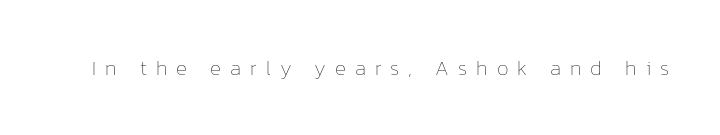
Inter-character spacing is expanded well beyond the font's built-in metrics. The passage shown is not underscored anywhere. The passage shown is not bold in any degree. This is roman type, the default non-slanted kind.
